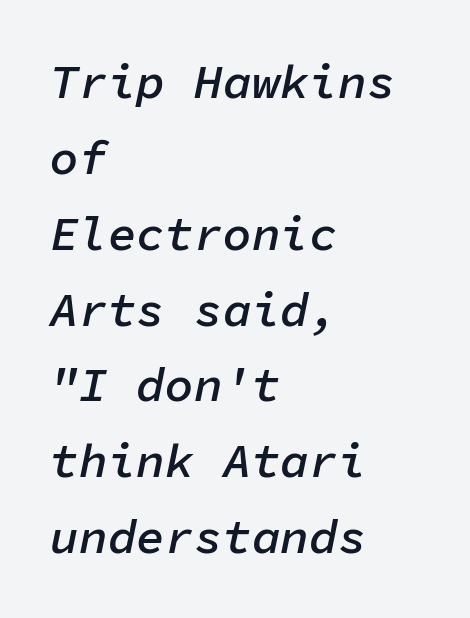
The image shows 48 px semibold type, italic (leaning right), monospaced; set left-aligned, normal line spacing (1.58x), normal letter spacing, not underlined; low stroke contrast and a medium x-height.
